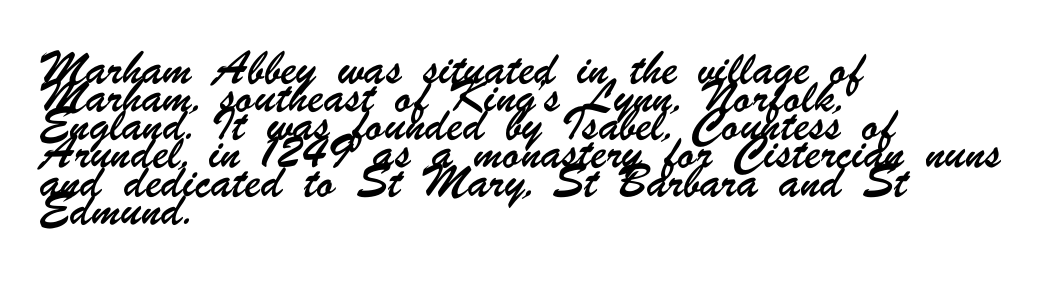
{"underline": "no", "align": "left", "line_spacing": "normal", "line_spacing_ratio": 1.34, "letter_spacing": "normal", "letter_spacing_em": 0.0, "glyph_px": 21}
